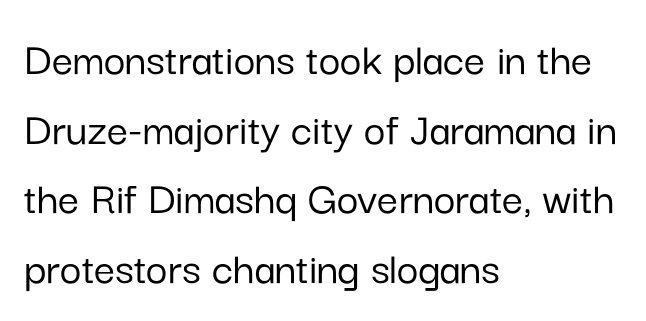
Q: Is the text italic (slanted)? A: No, it is upright.
Q: Is the typeface a serif or a sans-serif typeface? A: Sans-serif.
Q: Is the text underlined? A: No.
Q: How is the paragraph aligned? A: Left-aligned.
Q: Is the spacing between letters normal or unusually wide? A: Normal.
Q: Is the spacing between lines tight, normal or loose? A: Normal.
Q: Width (condensed, normal, or wide)? A: Normal.
Q: Stroke contrast? A: Low.
Q: x-height? A: Medium.
Q: Monospaced? A: No.
